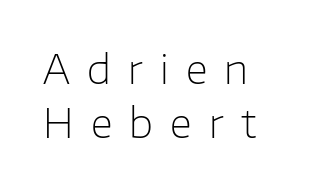
The gap between lines stays unmarked. The lettering stays uniformly vertical, giving the passage a roman look. The characters display no serif detailing; their extremities are plain. Words appear elongated and porous because spacing is wide.
